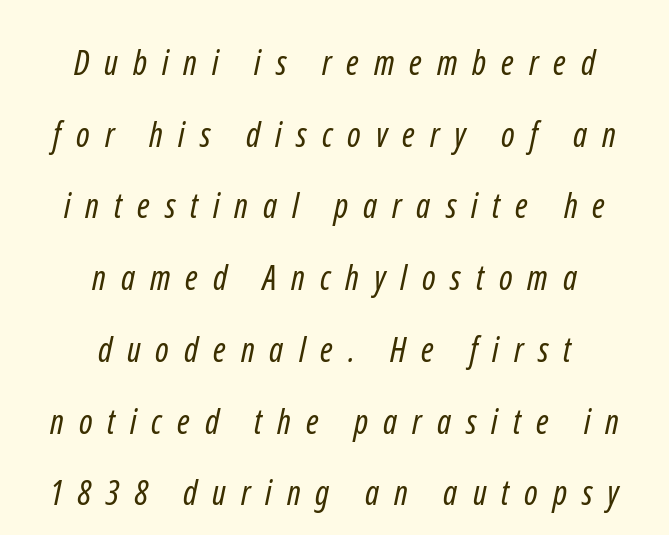
{"serif": "no", "bold": "no", "weight": "regular", "width": "condensed", "stroke_contrast": "low", "x_height": "medium", "monospaced": "no", "underline": "no", "align": "center", "line_spacing": "loose", "line_spacing_ratio": 2.11, "letter_spacing": "wide", "letter_spacing_em": 0.44, "glyph_px": 34}
